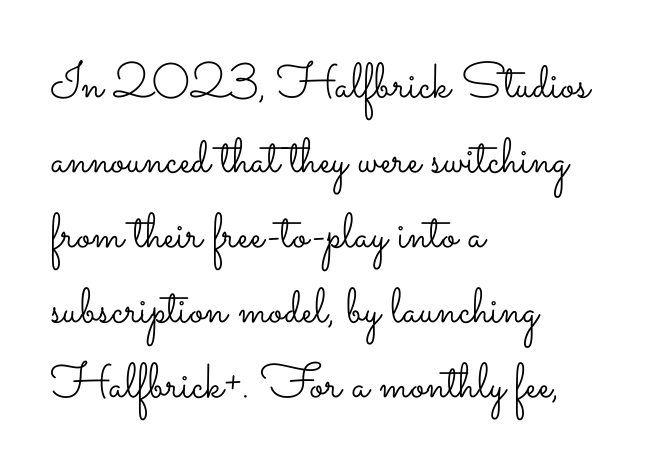
Q: Is the text bold? A: No.
Q: Is the text italic (slanted)? A: Yes.
Q: Is the text underlined? A: No.
Q: How is the paragraph aligned? A: Left-aligned.
Q: Is the spacing between letters normal or unusually wide? A: Normal.
Q: Is the spacing between lines tight, normal or loose? A: Normal.
Q: Width (condensed, normal, or wide)? A: Wide.
Q: Stroke contrast? A: Low.
Q: x-height? A: Small.
Q: Monospaced? A: No.
